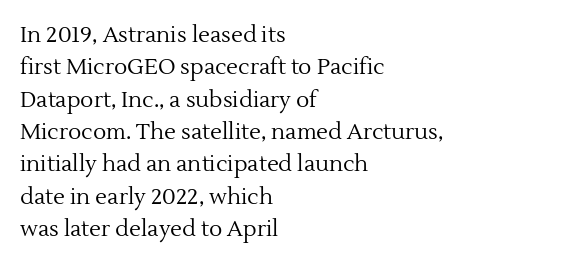
Does extra space separate the letters? No, they use regular spacing. Compared with a typical body face, this is equally light or lighter still. Casual observation: everything's shoved over to the left. This sample keeps an unexceptional amount of space between lines.
